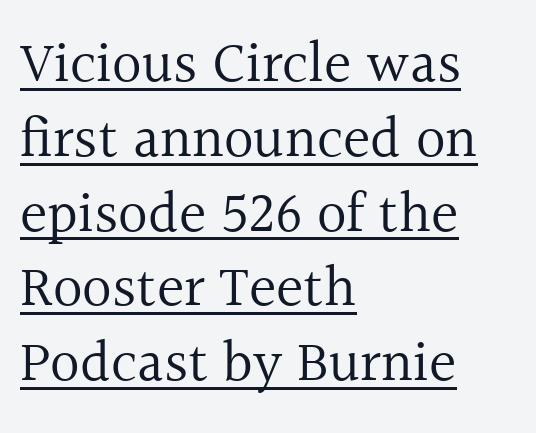
No chunkiness to these letters — they're not bold. You can tell from the footed stems that serif type was used. Line starts are locked; line ends wander. The passage shown is underscored from start to finish.
